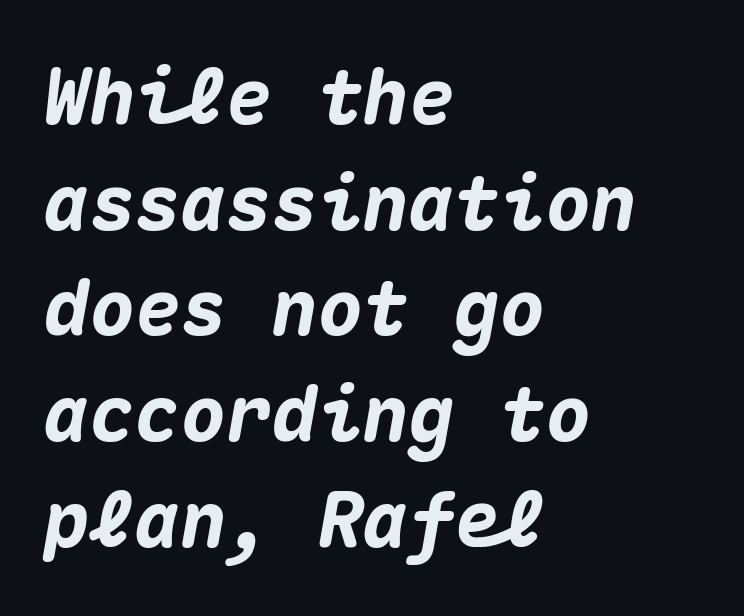
Q: Is the text bold? A: Yes.
Q: Is the text italic (slanted)? A: Yes, it leans right by about 10 degrees.
Q: Is the text underlined? A: No.
Q: How is the paragraph aligned? A: Left-aligned.
Q: Is the spacing between letters normal or unusually wide? A: Normal.
Q: Is the spacing between lines tight, normal or loose? A: Normal.
Q: Width (condensed, normal, or wide)? A: Normal.
Q: Stroke contrast? A: Medium.
Q: x-height? A: Medium.
Q: Monospaced? A: Yes.
